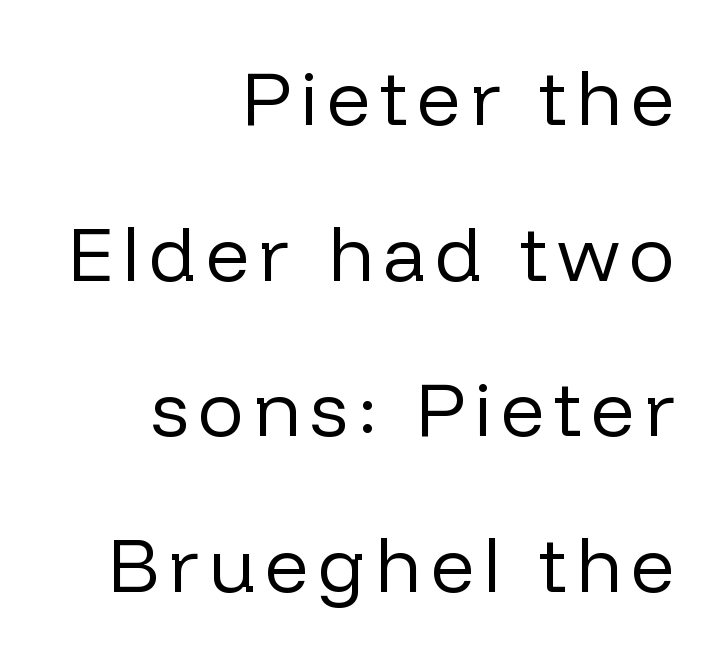
{"serif": "no", "italic": "no", "bold": "no", "weight": "regular", "width": "normal", "stroke_contrast": "low", "x_height": "medium", "monospaced": "no", "underline": "no", "align": "right", "line_spacing": "loose", "line_spacing_ratio": 2.02, "glyph_px": 77}
